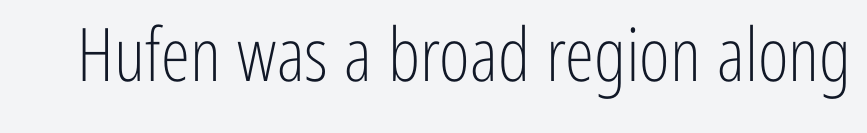
Each word holds together tightly as a unit, with standard inter-letter gaps. The weight would be labelled regular, book, light, or lighter still. Here the designer chose a conventional face with non-uniform glyph widths. This sample uses a sans-serif face. Only glyphs here, with clear space below each row. Ordinary non-slanted type is in use.
